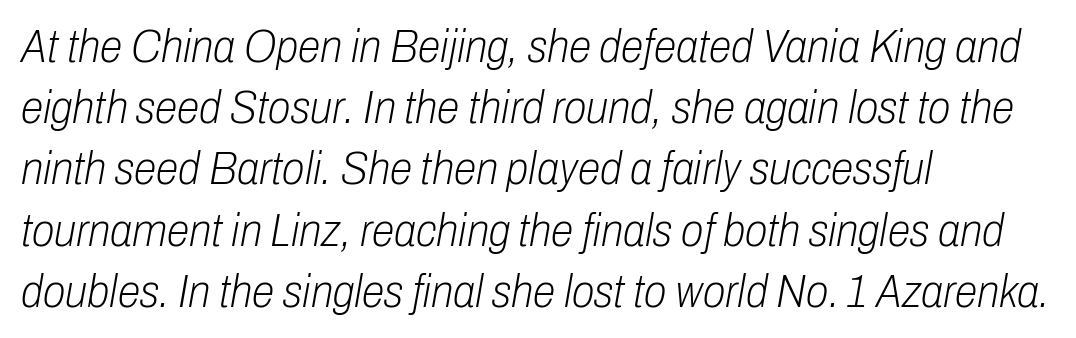
Caption: standard tracking, unaltered. Is the type heavy? It reads as light-to-regular instead. The face used here is proportionally spaced, like ordinary book or web type. Visually the block forms a straight wall on the left and a jagged coastline on the right. Successive baselines arrive at the customary interval. There's an unmistakable incline to the writing here.
